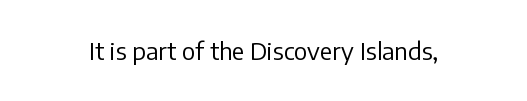
{"italic": "no", "bold": "no", "underline": "no", "letter_spacing": "normal", "letter_spacing_em": 0.0, "glyph_px": 24}
